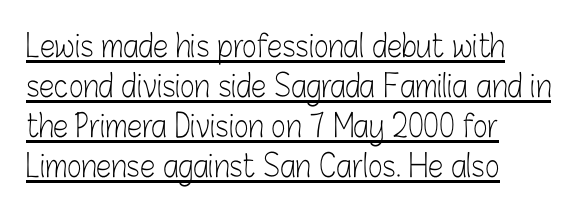
{"serif": "no", "italic": "no", "bold": "no", "weight": "light", "width": "condensed", "stroke_contrast": "low", "x_height": "medium", "monospaced": "no", "underline": "yes", "align": "left", "line_spacing": "normal", "line_spacing_ratio": 1.29, "letter_spacing": "normal", "letter_spacing_em": 0.0, "glyph_px": 31}
